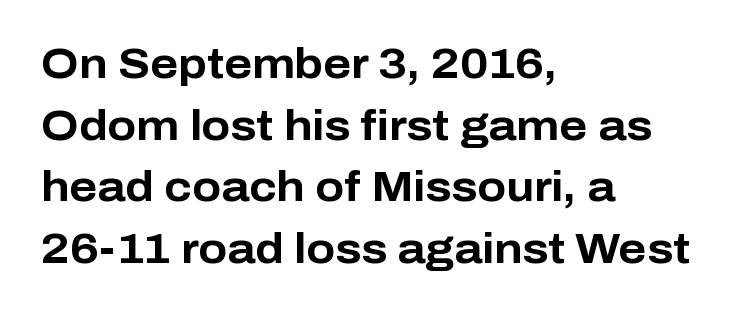
Looks like regular typesetting: each glyph gets only the width it needs. The type sits square on the baseline with zero lean. Classification — sans serif. Type without underlining. The ragged edge is on the right, which tells us the setting is flush left.
